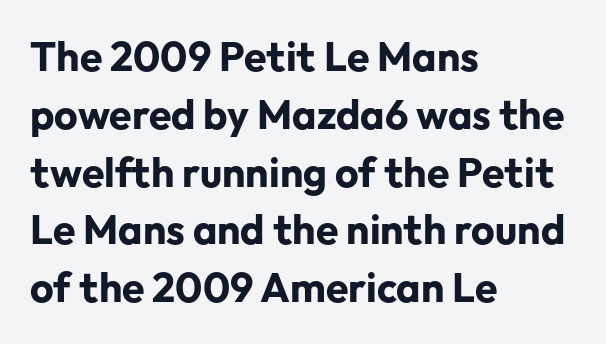
The face used here is a sans, in the tradition of grotesques and geometrics. Posture: straight, roman, zero tilt. Stroke thickness is high; the sample reads as a true bold. Nobody touched the tracking dial on this one. A bare baseline throughout the passage. The rendering anchors every line to the left-hand side.
